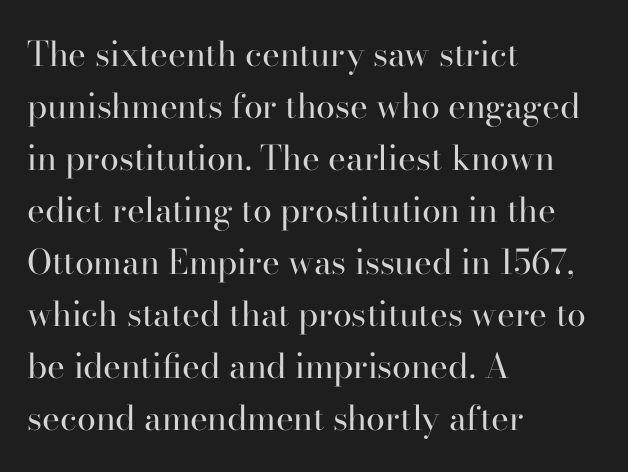
{"serif": "yes", "italic": "no", "bold": "no", "weight": "regular", "width": "normal", "stroke_contrast": "high", "x_height": "small", "monospaced": "no", "underline": "no", "align": "left", "line_spacing": "normal", "line_spacing_ratio": 1.53, "letter_spacing": "normal", "letter_spacing_em": 0.0, "glyph_px": 34}
